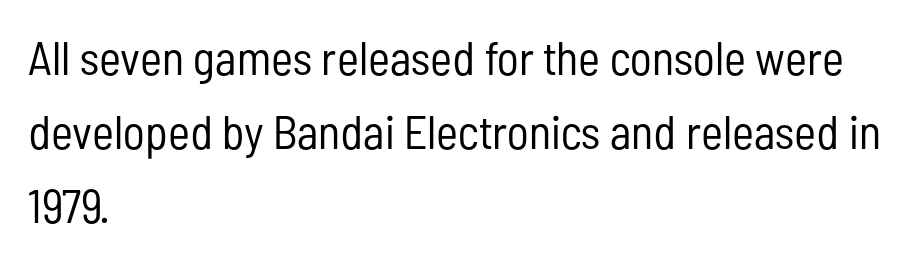
{"serif": "no", "italic": "no", "bold": "no", "weight": "regular", "width": "condensed", "stroke_contrast": "low", "x_height": "medium", "monospaced": "no", "underline": "no", "align": "left", "line_spacing": "normal", "line_spacing_ratio": 1.57, "letter_spacing": "normal", "letter_spacing_em": 0.0, "glyph_px": 47}
